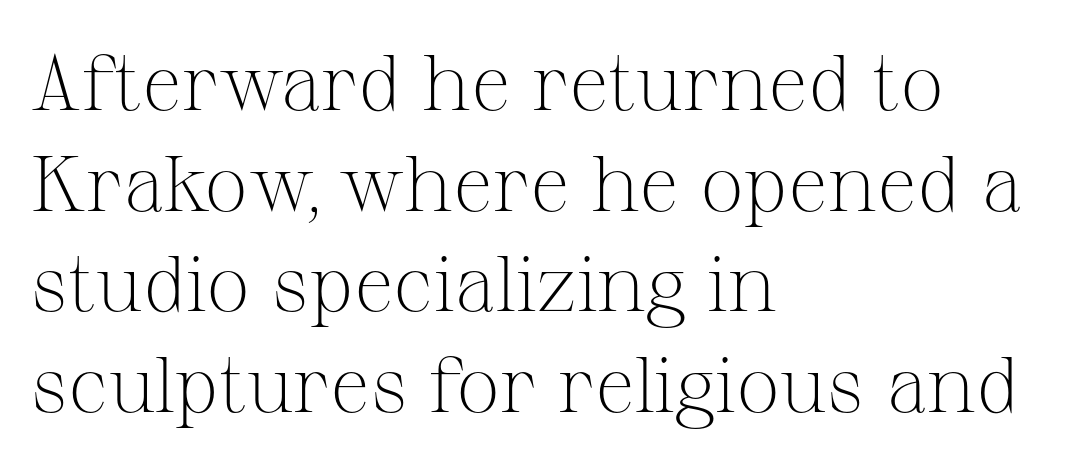
Q: Is the text bold? A: No.
Q: Is the text italic (slanted)? A: No, it is upright.
Q: Is the typeface a serif or a sans-serif typeface? A: Serif.
Q: Is the text underlined? A: No.
Q: How is the paragraph aligned? A: Left-aligned.
Q: Is the spacing between letters normal or unusually wide? A: Normal.
Q: Is the spacing between lines tight, normal or loose? A: Normal.
Q: Width (condensed, normal, or wide)? A: Normal.
Q: Stroke contrast? A: Medium.
Q: x-height? A: Medium.
Q: Monospaced? A: No.
